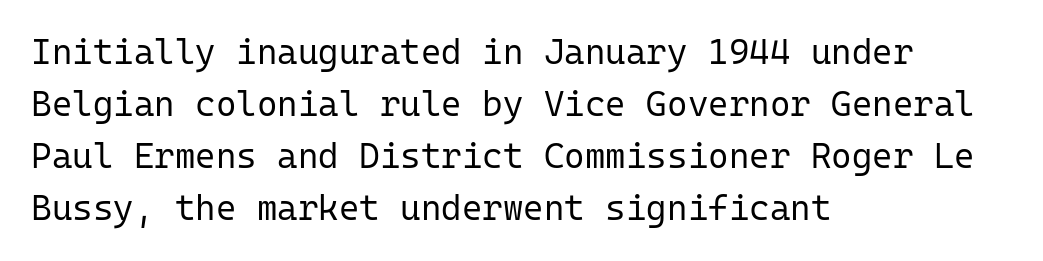
The image shows 35 px regular-weight sans-serif type, upright, monospaced; set left-aligned, normal line spacing (1.49x), normal letter spacing, not underlined; low stroke contrast and a medium x-height.
